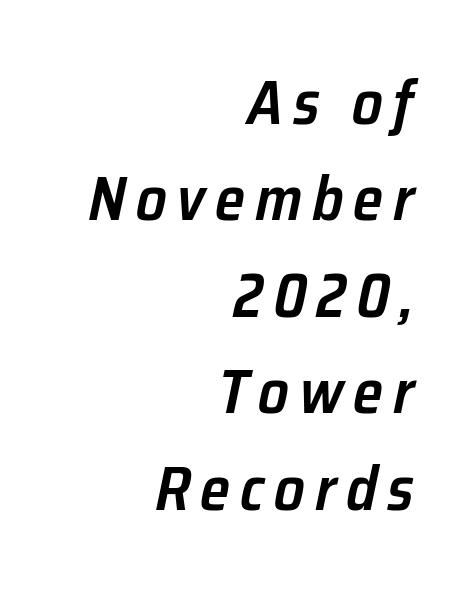
Does the leading feel generous? No, just average. These lines stack with their right ends in a neat column. The rendering uses a semibold face; strokes are thickened but not to full bold. You could not count columns in this text — the font is proportionally spaced. You can tell it's italic because the verticals aren't actually vertical. The glyphs are unaccompanied by any horizontal stroke below them.
